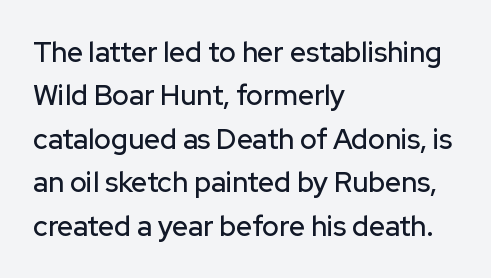
Characters remain perfectly vertical along every line. Looks like regular typesetting: each glyph gets only the width it needs. Stroke terminals: plain, sans-serif. The line-height multiplier appears to be the usual default.
